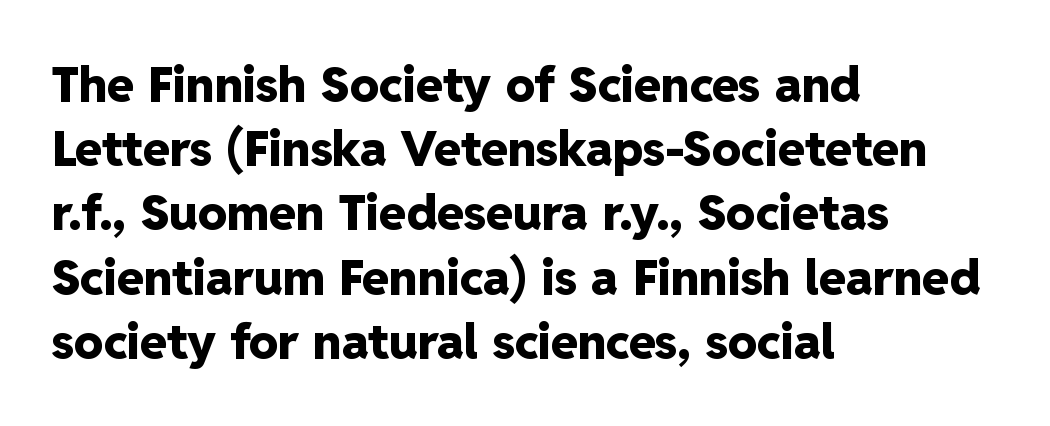
Q: Is the text bold? A: Yes.
Q: Is the text italic (slanted)? A: No, it is upright.
Q: Is the typeface a serif or a sans-serif typeface? A: Sans-serif.
Q: Is the text underlined? A: No.
Q: How is the paragraph aligned? A: Left-aligned.
Q: Is the spacing between letters normal or unusually wide? A: Normal.
Q: Is the spacing between lines tight, normal or loose? A: Normal.
Q: Width (condensed, normal, or wide)? A: Normal.
Q: Stroke contrast? A: Low.
Q: x-height? A: Medium.
Q: Monospaced? A: No.
